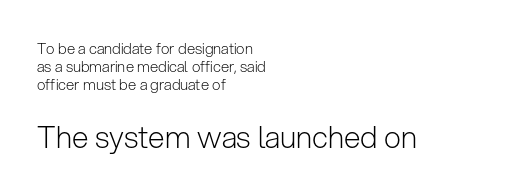
{"serif": "no", "italic": "no", "bold": "no", "weight": "light", "width": "normal", "stroke_contrast": "low", "x_height": "medium", "monospaced": "no", "underline": "no", "align": "left", "line_spacing_ratio": 1.2, "letter_spacing": "normal", "letter_spacing_em": 0.0, "larger_block": "second", "size_ratio": 2.0, "glyph_px": 30}
